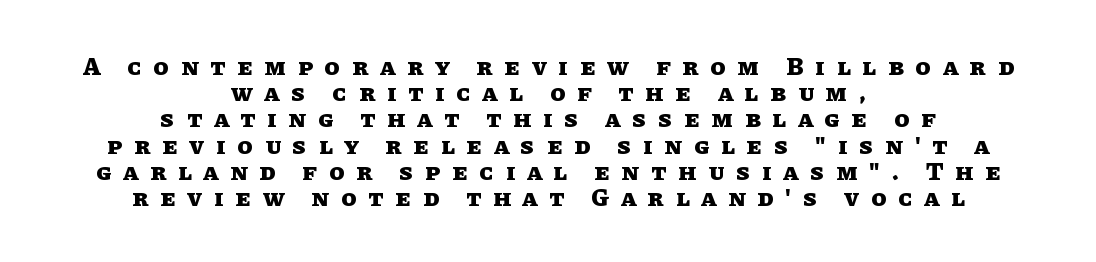
Is the block centered? Yes — each line is placed symmetrically about the middle. Descenders hang freely into open space. You can tell it's not italic because the verticals are truly vertical. Is there much room between lines? No — they nearly touch. Loose tracking; the words dissolve into strings of separated letters.
